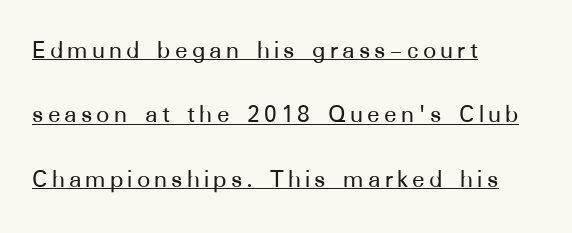
{"italic": "no", "underline": "yes", "align": "left", "line_spacing": "loose", "line_spacing_ratio": 2.48, "glyph_px": 26}
